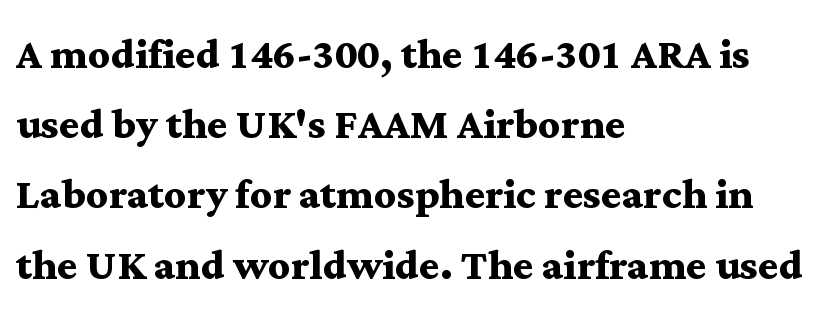
Every character sits straight up, as roman type does. Does extra space separate the letters? No, they use regular spacing. The text was rendered using a seriffed face with decorative stroke endings. This sample is left-justified, so line endings fall wherever the words run out. Rule under the text: the space is simply empty. Do the characters align in a grid? No, the font is proportional.
